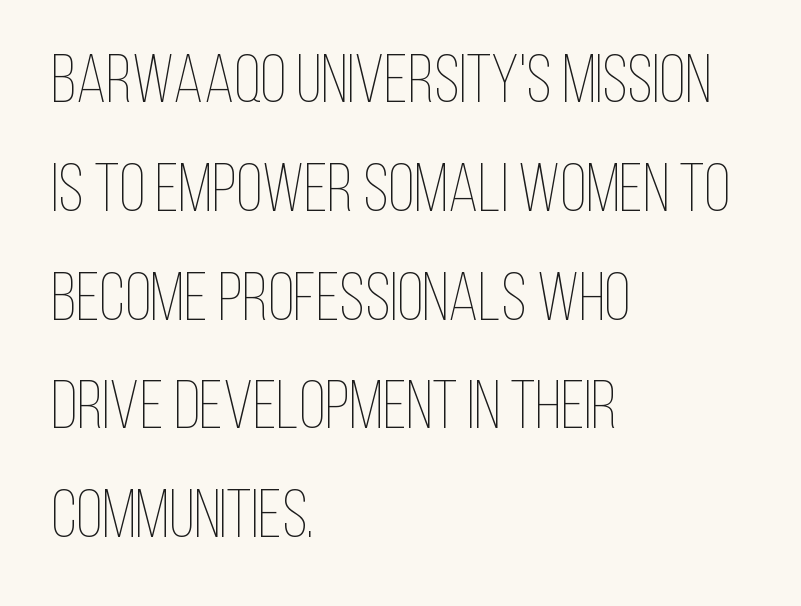
Teacher's note: observe the even left margin — that is flush-left alignment. Tracking here is standard; glyphs follow each other at the usual distance. This reads as an unemphasized weight, regular at the heaviest. You could not count columns in this text — the font is proportionally spaced.
